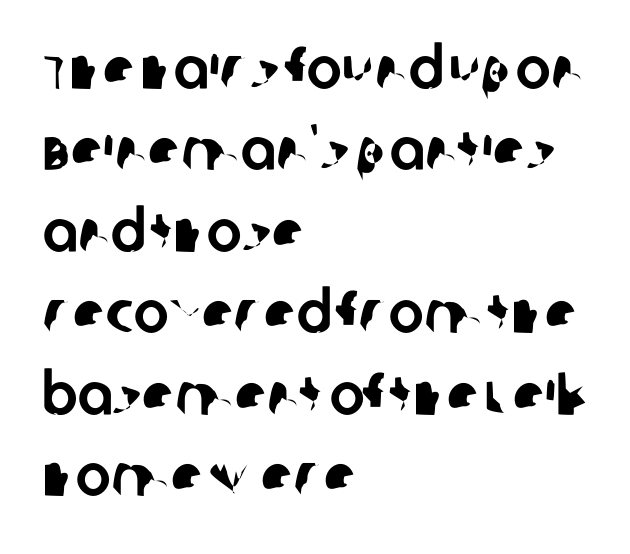
You can tell from the bare stems that sans-serif type was used. Descenders are the only things crossing below the line. Inter-character spacing is left at the font's built-in metrics. Line beginnings align vertically; line endings do not.
